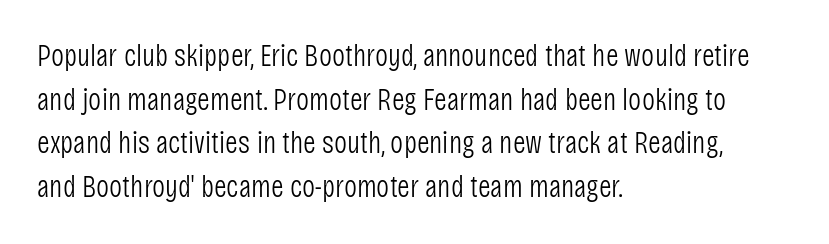
The image shows 31 px light, condensed sans-serif type, upright; set left-aligned, normal line spacing (1.41x), normal letter spacing, not underlined; low stroke contrast and a large x-height.
